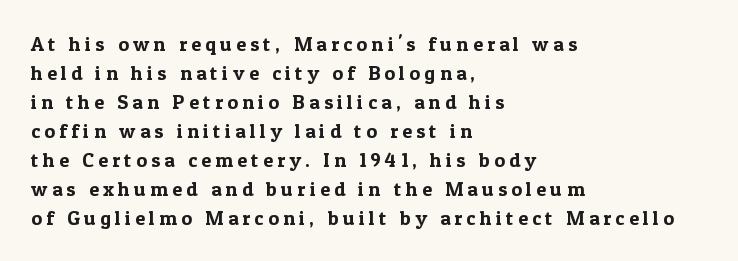
Q: Is the text italic (slanted)? A: No, it is upright.
Q: Is the text underlined? A: No.
Q: How is the paragraph aligned? A: Left-aligned.
Q: Is the spacing between letters normal or unusually wide? A: Unusually wide.
Q: Is the spacing between lines tight, normal or loose? A: Normal.
